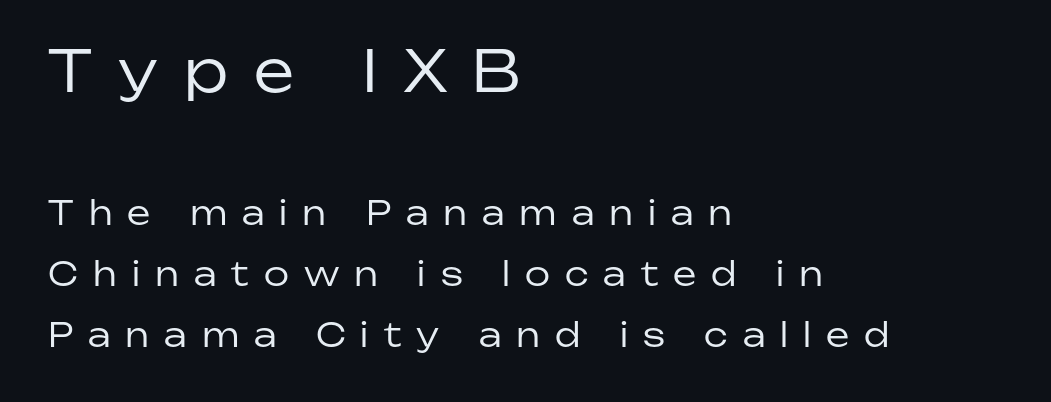
Style check: upright. Serifs: no, the terminals of the letterforms are clean. The earlier block is typeset at a bigger size than the later block. The face looks like a standard text weight, possibly lighter. Which margin do the lines hug? The left one — the right edge is uneven. Plain, unruled lines of type.
